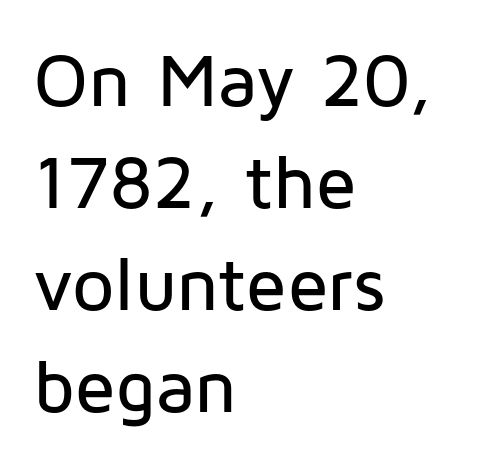
Every row of glyphs begins at an identical x-position on the left. Here the designer chose a conventional face with non-uniform glyph widths. No word sits above an underline. The horizontal fit of the characters is conventional and even. Type style note: lacks serifs. These lines were composed using upright roman letters.
